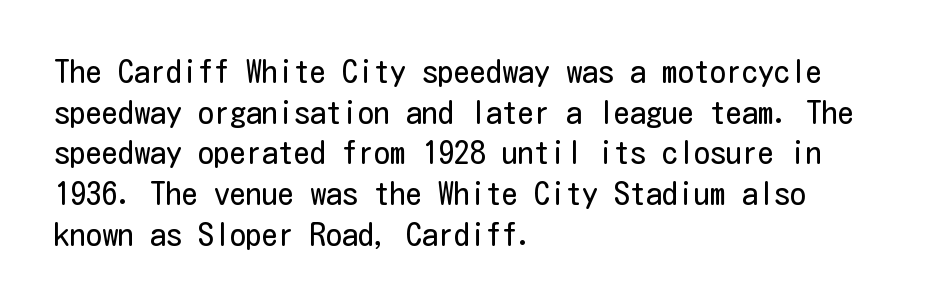
{"serif": "no", "italic": "no", "bold": "no", "weight": "regular", "width": "condensed", "stroke_contrast": "low", "x_height": "medium", "underline": "no", "align": "left", "line_spacing": "normal", "line_spacing_ratio": 1.27, "letter_spacing": "normal", "letter_spacing_em": 0.0, "glyph_px": 32}
